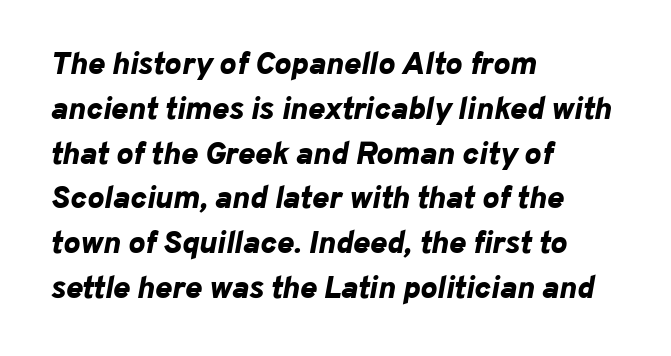
Q: Is the text bold? A: Yes.
Q: Is the text italic (slanted)? A: Yes, it leans right by about 10 degrees.
Q: Is the text underlined? A: No.
Q: How is the paragraph aligned? A: Left-aligned.
Q: Is the spacing between letters normal or unusually wide? A: Normal.
Q: Is the spacing between lines tight, normal or loose? A: Normal.
Q: Width (condensed, normal, or wide)? A: Normal.
Q: Stroke contrast? A: Low.
Q: x-height? A: Medium.
Q: Monospaced? A: No.
